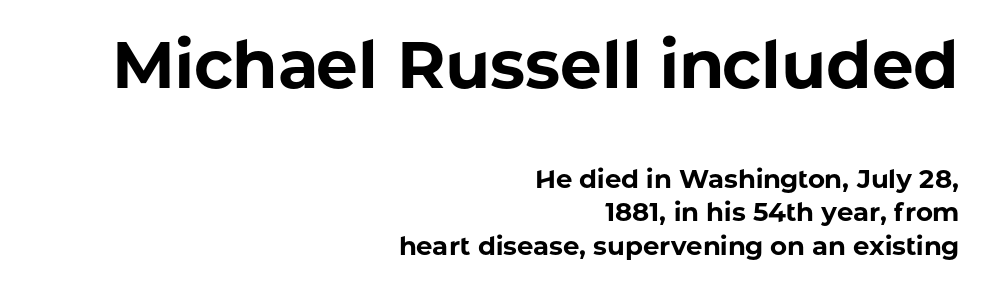
The image shows 66 px bold sans-serif type, upright; set right-aligned, normal line spacing (1.29x), normal letter spacing, not underlined; the first (top) block is 2.54x larger; low stroke contrast and a medium x-height.
